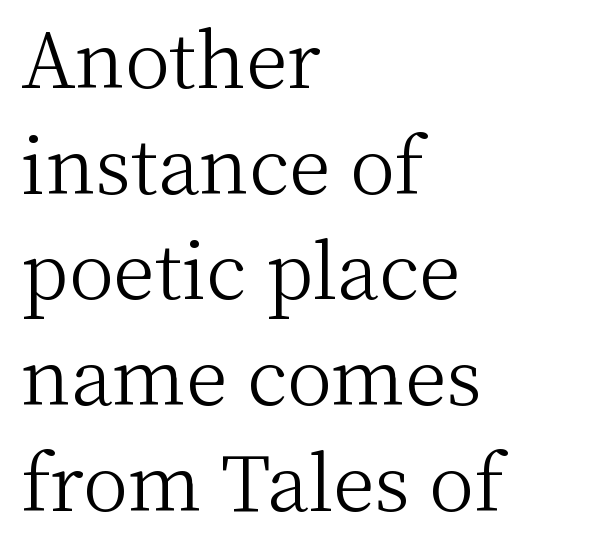
{"serif": "yes", "italic": "no", "bold": "no", "weight": "light", "width": "normal", "stroke_contrast": "medium", "x_height": "medium", "monospaced": "no", "underline": "no", "align": "left", "line_spacing": "normal", "line_spacing_ratio": 1.39, "letter_spacing": "normal", "letter_spacing_em": 0.0, "glyph_px": 76}
